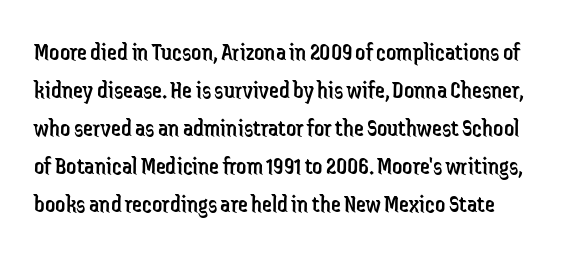
The image shows 25 px text type, upright; set normal line spacing (1.52x), normal letter spacing, not underlined.
